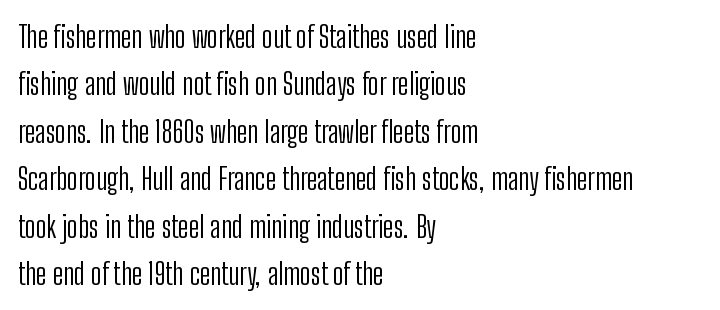
Check where the strokes stop: nothing finishes them off — pure sans. The baseline area is clear. Tall strokes in this sample are plumb rather than angled. Letters have the restrained weight of plain body copy at most. If you drew a ruler down the left edge, every line would touch it.
